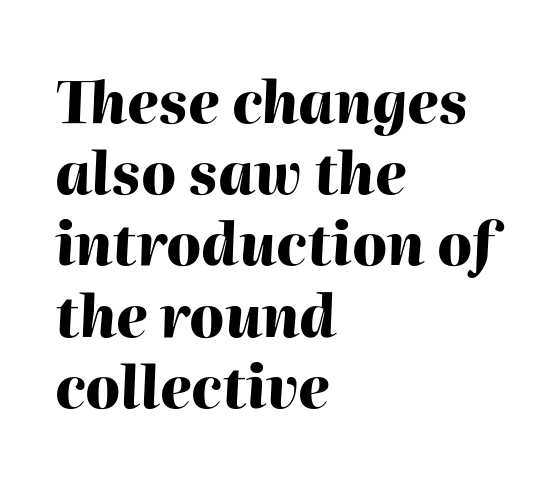
The image shows 57 px heavy type, italic (leaning right); set left-aligned, normal line spacing (1.25x), normal letter spacing, not underlined; high stroke contrast and a medium x-height.
